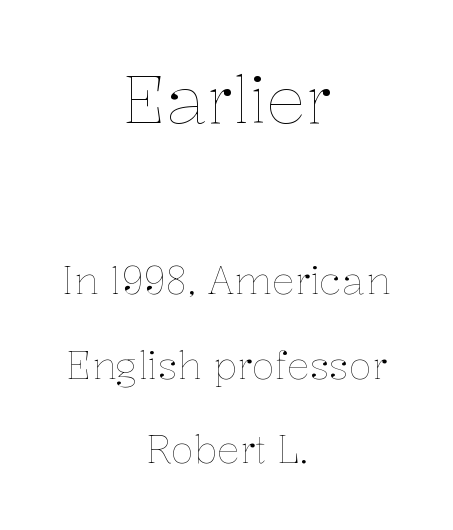
{"italic": "no", "bold": "no", "weight": "thin", "width": "normal", "stroke_contrast": "low", "x_height": "medium", "monospaced": "no", "underline": "no", "align": "center", "line_spacing": "loose", "line_spacing_ratio": 2.23, "letter_spacing": "normal", "letter_spacing_em": 0.0, "larger_block": "first", "size_ratio": 1.74, "glyph_px": 66}
